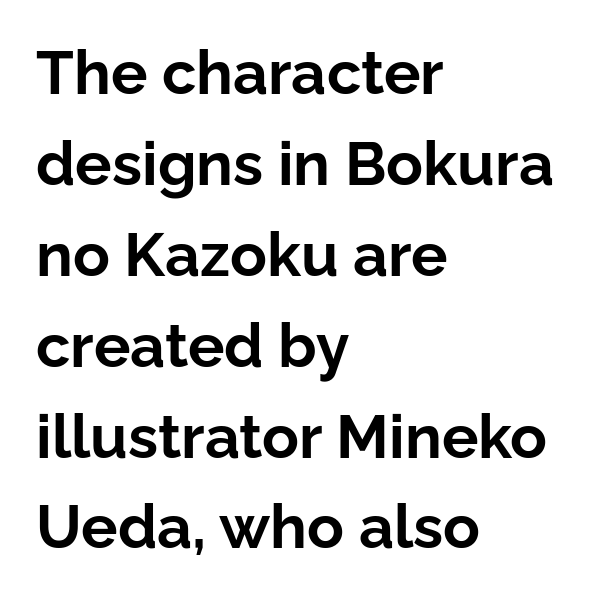
The image shows 61 px bold sans-serif type, upright; set left-aligned, normal line spacing (1.49x), normal letter spacing, not underlined; low stroke contrast and a medium x-height.
